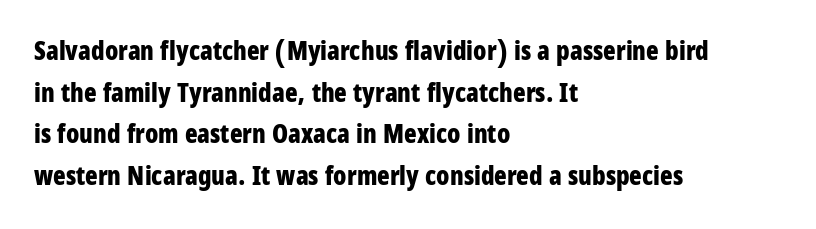
{"italic": "no", "bold": "yes", "underline": "no", "align": "left", "line_spacing": "normal", "line_spacing_ratio": 1.6, "letter_spacing": "normal", "letter_spacing_em": 0.0, "glyph_px": 26}
